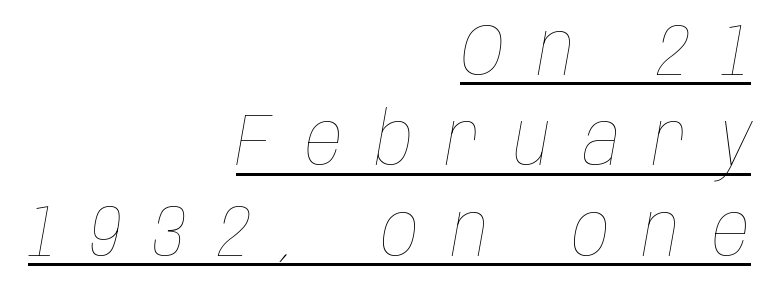
The image shows 74 px thin, condensed type, italic (leaning right); set right-aligned, line spacing 1.22x, unusually wide letter spacing (+0.45 em), underlined; low stroke contrast and a large x-height.
